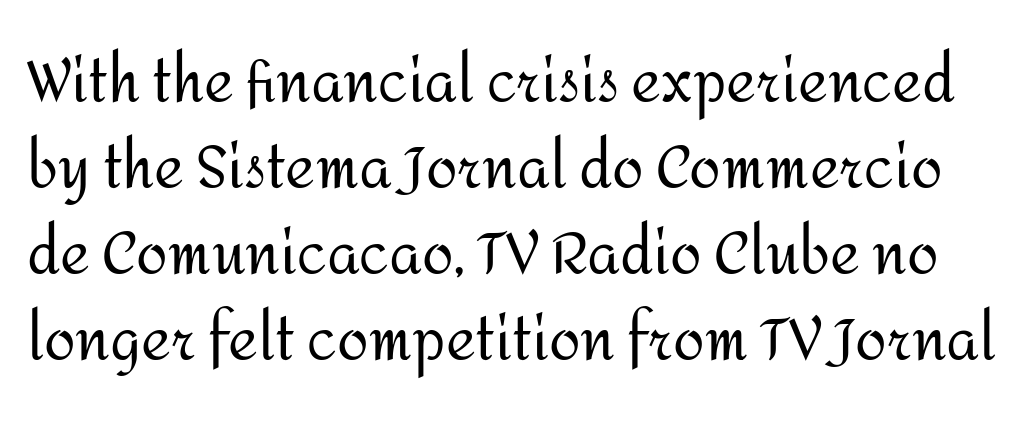
The image shows 57 px regular-weight sans-serif type, upright; set normal line spacing (1.51x), normal letter spacing, not underlined; medium stroke contrast and a medium x-height.
